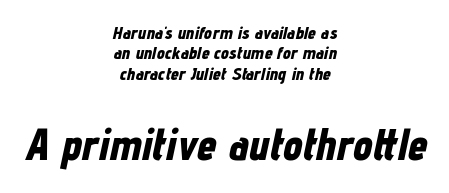
{"italic": "yes", "lean": "right", "slant_degrees": 12, "bold": "yes", "weight": "bold", "width": "condensed", "stroke_contrast": "low", "x_height": "medium", "monospaced": "no", "underline": "no", "align": "center", "line_spacing": "tight", "line_spacing_ratio": 1.13, "letter_spacing": "normal", "letter_spacing_em": 0.0, "larger_block": "second", "size_ratio": 2.44, "glyph_px": 44}
